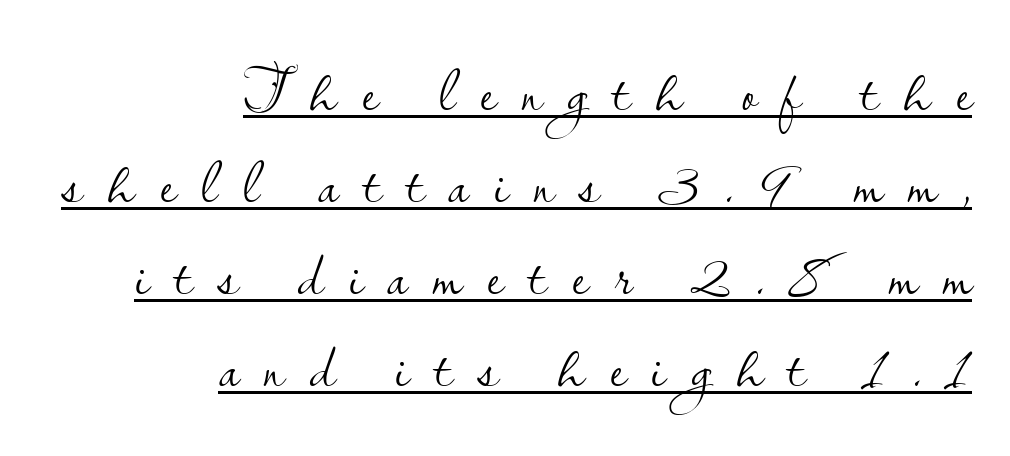
Here the glyphs are tracked loosely, breaking word shapes into spaced letters. Notice how the passage keeps a crisp vertical edge on the right only. Looks like someone drew a line under every word here. Think of a printed novel: that variable character pitch is what you see here. Vertical stems look standard width or narrower in stroke.
